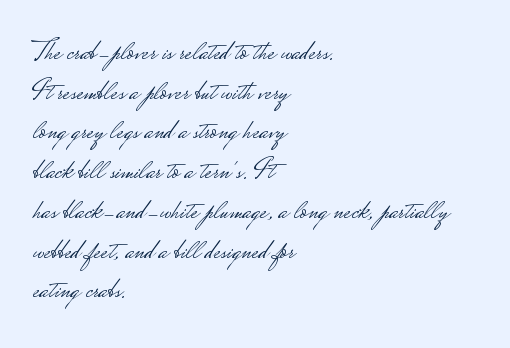
{"serif": "no", "bold": "no", "weight": "light", "width": "wide", "stroke_contrast": "low", "monospaced": "no", "underline": "no", "align": "left", "line_spacing": "normal", "line_spacing_ratio": 1.37, "letter_spacing": "normal", "letter_spacing_em": 0.0, "glyph_px": 29}
